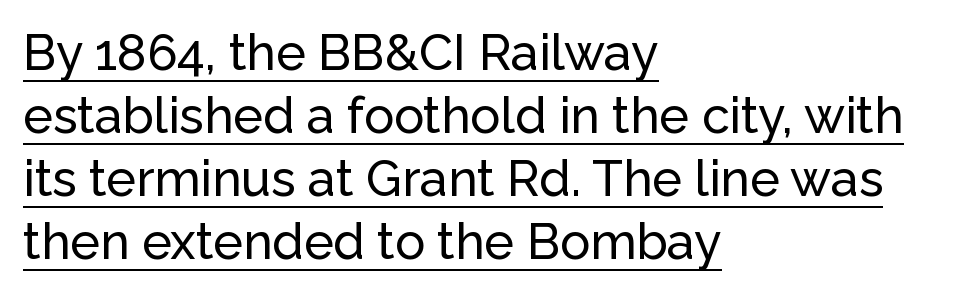
The image shows 50 px sans-serif type, upright; set left-aligned, normal line spacing (1.26x), normal letter spacing, underlined; low stroke contrast and a medium x-height.
